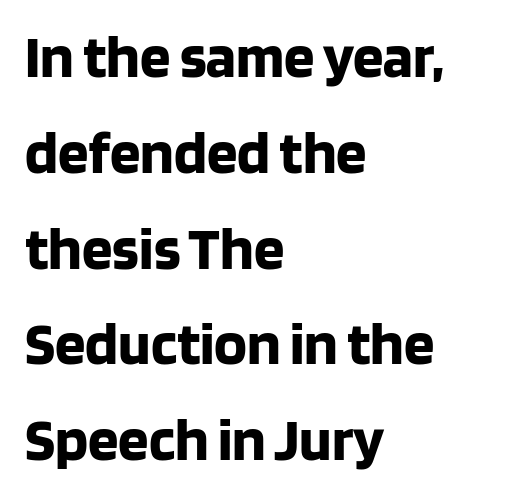
Q: Is the text bold? A: Yes.
Q: Is the text italic (slanted)? A: No, it is upright.
Q: Is the typeface a serif or a sans-serif typeface? A: Sans-serif.
Q: Is the text underlined? A: No.
Q: How is the paragraph aligned? A: Left-aligned.
Q: Is the spacing between letters normal or unusually wide? A: Normal.
Q: Is the spacing between lines tight, normal or loose? A: Normal.
Q: Width (condensed, normal, or wide)? A: Normal.
Q: Stroke contrast? A: Low.
Q: x-height? A: Large.
Q: Monospaced? A: No.
